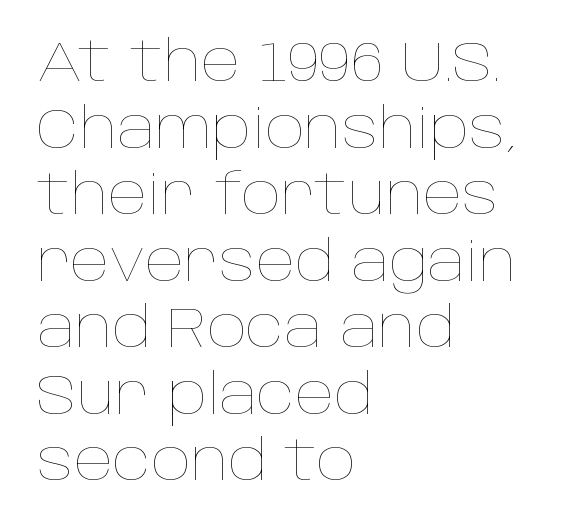
Q: Is the text bold? A: No.
Q: Is the text italic (slanted)? A: No, it is upright.
Q: Is the text underlined? A: No.
Q: How is the paragraph aligned? A: Left-aligned.
Q: Is the spacing between letters normal or unusually wide? A: Normal.
Q: Width (condensed, normal, or wide)? A: Normal.
Q: Stroke contrast? A: Low.
Q: x-height? A: Large.
Q: Monospaced? A: No.
